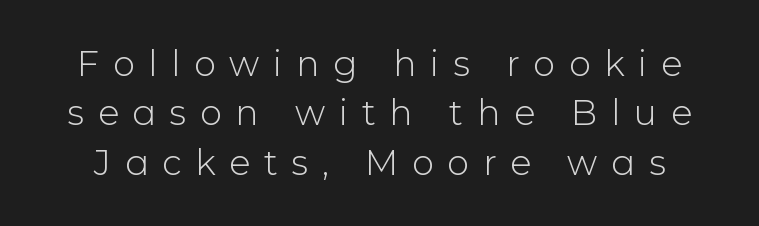
Q: Is the text bold? A: No.
Q: Is the text italic (slanted)? A: No, it is upright.
Q: Is the typeface a serif or a sans-serif typeface? A: Sans-serif.
Q: Is the text underlined? A: No.
Q: Is the spacing between letters normal or unusually wide? A: Unusually wide.
Q: Is the spacing between lines tight, normal or loose? A: Normal.
Q: Width (condensed, normal, or wide)? A: Normal.
Q: Stroke contrast? A: Low.
Q: x-height? A: Medium.
Q: Monospaced? A: No.
